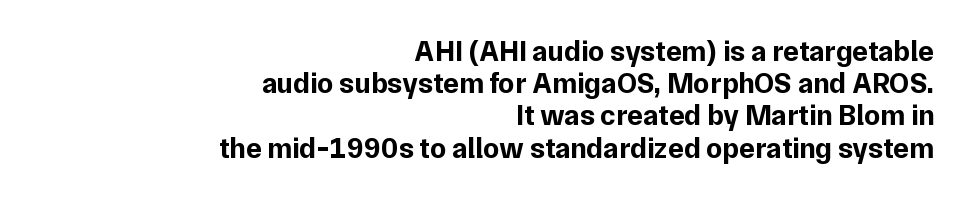
The image shows 29 px bold sans-serif type, upright; set right-aligned, tight line spacing (1.11x), normal letter spacing, not underlined; low stroke contrast and a medium x-height.
